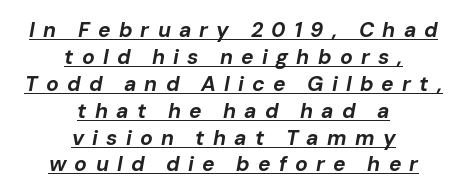
{"italic": "yes", "lean": "right", "slant_degrees": 10, "bold": "yes", "underline": "yes", "align": "center", "line_spacing": "normal", "line_spacing_ratio": 1.28, "letter_spacing": "wide", "letter_spacing_em": 0.39, "glyph_px": 21}
